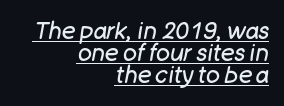
Spacing between characters is what you'd get straight out of the box. How would I describe the line gaps? Narrow and economical. Like a heading marked for emphasis, these lines bear an underscore. Vertical stems look standard width or narrower in stroke. One-word summary of the alignment: right. Is the type slanted? Yes — the strokes lean at a clear angle.
